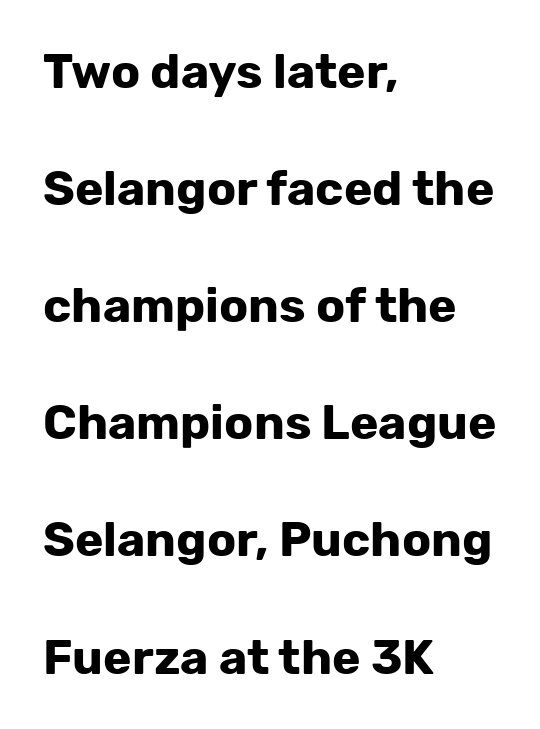
Q: Is the text bold? A: Yes.
Q: Is the text italic (slanted)? A: No, it is upright.
Q: Is the typeface a serif or a sans-serif typeface? A: Sans-serif.
Q: Is the text underlined? A: No.
Q: How is the paragraph aligned? A: Left-aligned.
Q: Is the spacing between letters normal or unusually wide? A: Normal.
Q: Is the spacing between lines tight, normal or loose? A: Loose.
Q: Width (condensed, normal, or wide)? A: Normal.
Q: Stroke contrast? A: Low.
Q: x-height? A: Medium.
Q: Monospaced? A: No.
